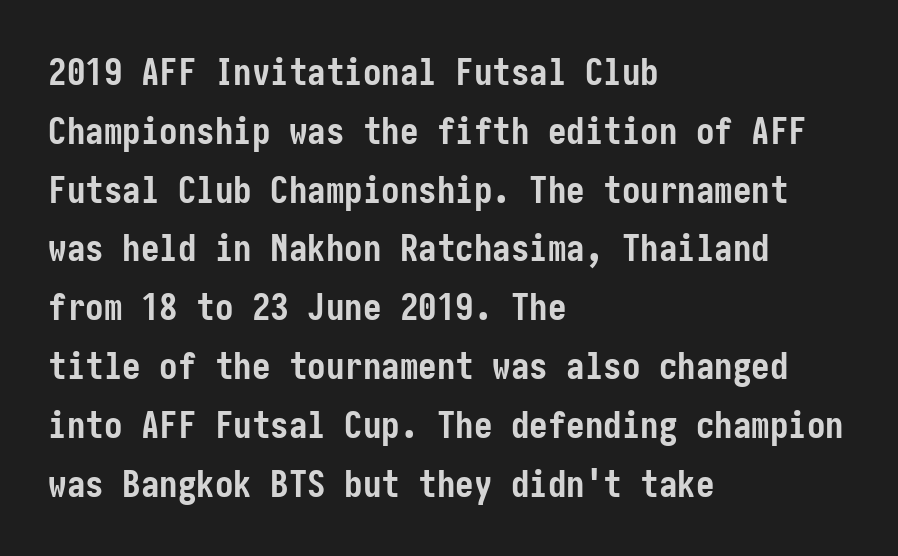
Q: Is the text bold? A: Yes.
Q: Is the text italic (slanted)? A: No, it is upright.
Q: Is the typeface a serif or a sans-serif typeface? A: Sans-serif.
Q: Is the text underlined? A: No.
Q: How is the paragraph aligned? A: Left-aligned.
Q: Is the spacing between letters normal or unusually wide? A: Normal.
Q: Is the spacing between lines tight, normal or loose? A: Normal.
Q: Width (condensed, normal, or wide)? A: Condensed.
Q: Stroke contrast? A: Low.
Q: x-height? A: Medium.
